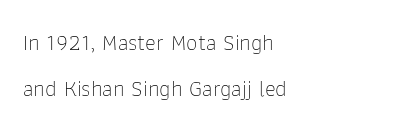
You can tell it's not italic because the verticals are truly vertical. Weight: not bold — regular or lighter. Inter-character spacing is left at the font's built-in metrics. Caption: multi-line text, flush left, ragged right. Each row of text sits above clean, open space. Leading: increased.
